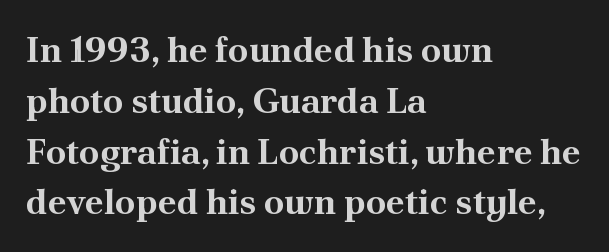
The image shows 36 px bold serif type, upright; set left-aligned, normal line spacing (1.41x), normal letter spacing, not underlined; medium stroke contrast and a small x-height.
